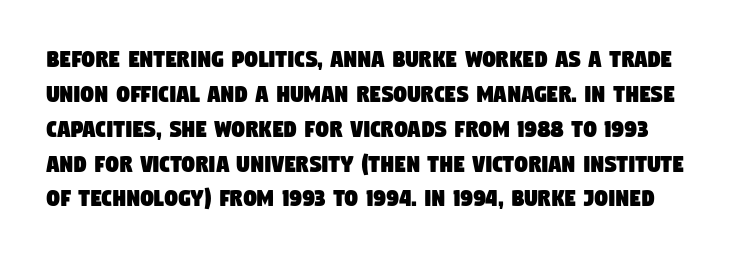
The image shows 26 px text type; set normal line spacing (1.34x), normal letter spacing, not underlined.
